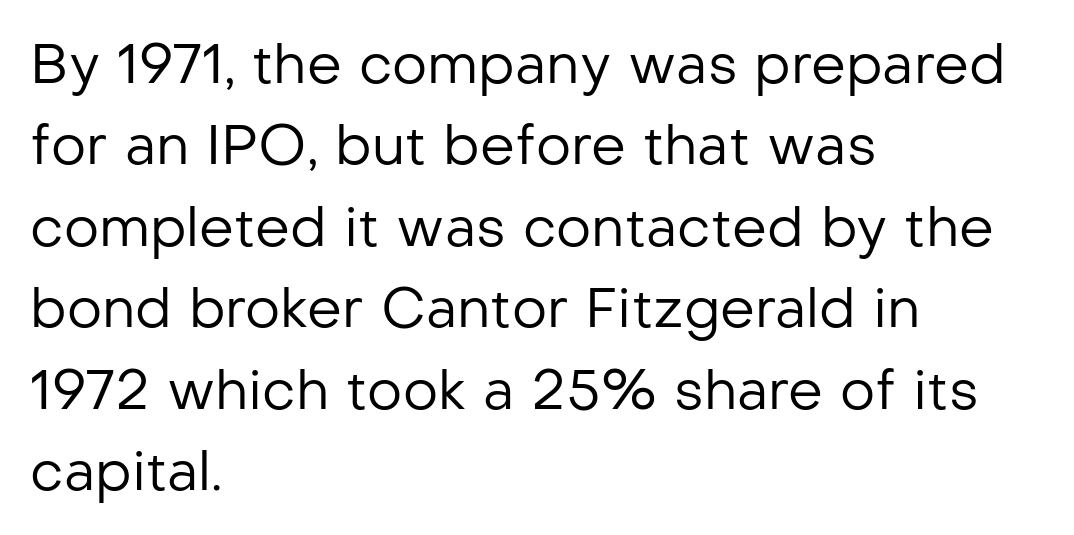
The image shows 55 px regular-weight sans-serif type, upright; set left-aligned, normal line spacing (1.48x), normal letter spacing, not underlined; low stroke contrast and a medium x-height.
